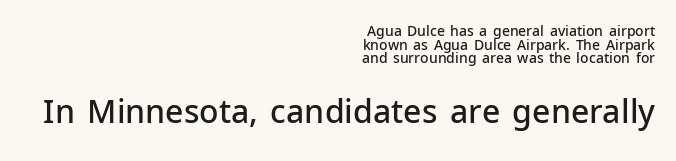
The image shows 32 px semibold sans-serif type, upright; set right-aligned, tight line spacing (0.98x), normal letter spacing, not underlined; the second (bottom) block is 2.29x larger; low stroke contrast and a medium x-height.
